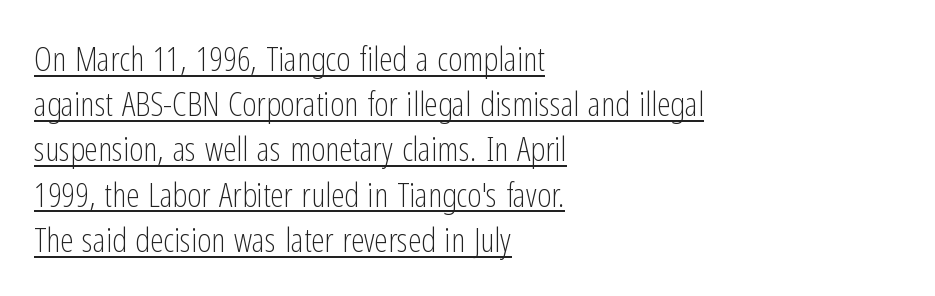
{"serif": "no", "italic": "no", "bold": "no", "weight": "light", "width": "condensed", "stroke_contrast": "low", "x_height": "medium", "monospaced": "no", "underline": "yes", "align": "left", "line_spacing": "normal", "line_spacing_ratio": 1.33, "letter_spacing": "normal", "letter_spacing_em": 0.0, "glyph_px": 34}
